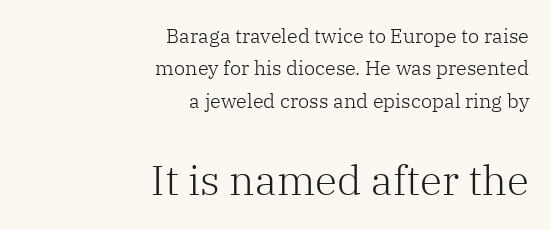
The image shows 41 px light serif type, upright; set right-aligned, normal line spacing (1.62x), normal letter spacing, not underlined; the second (bottom) block is 2.05x larger; low stroke contrast and a medium x-height.
